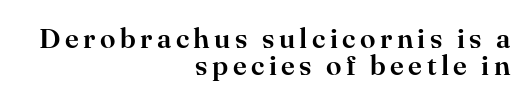
{"serif": "yes", "italic": "no", "width": "normal", "stroke_contrast": "high", "x_height": "small", "monospaced": "no", "underline": "no", "align": "right", "line_spacing": "tight", "line_spacing_ratio": 0.96, "glyph_px": 28}
